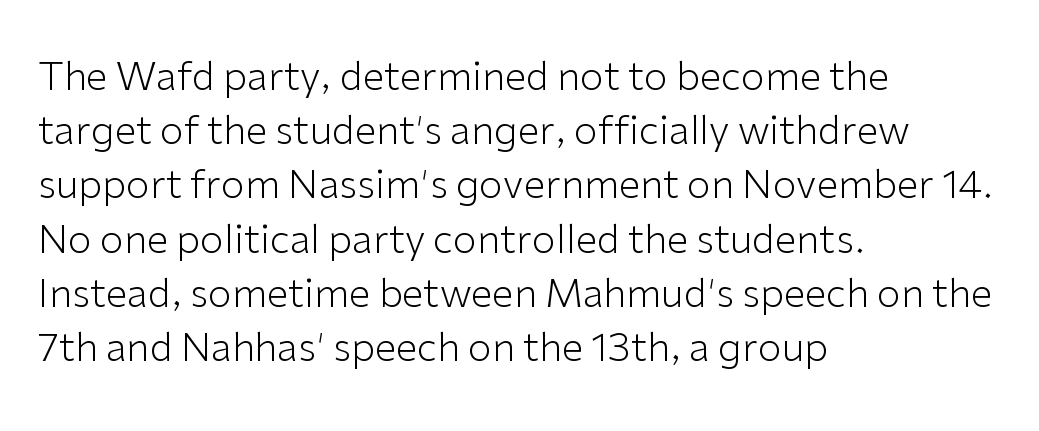
Each stroke keeps to a modest, everyday thickness or less. Left-aligned paragraph, ragged on the right. The leading is moderate, giving the passage an even texture. You can tell it's not italic because the verticals are truly vertical. Caption: standard tracking, unaltered. Words float on clear page, feet unadorned.
